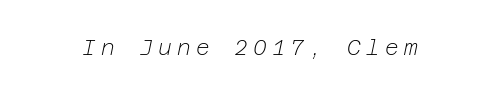
{"italic": "yes", "lean": "right", "slant_degrees": 12, "bold": "no", "underline": "no", "letter_spacing": "wide", "letter_spacing_em": 0.25, "glyph_px": 21}
